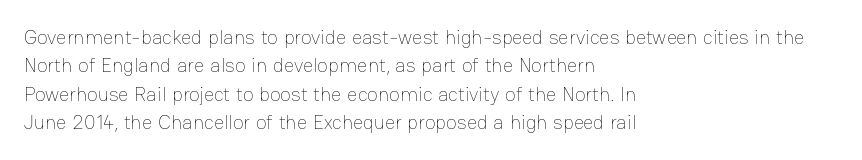
Glyph-to-glyph distance matches everyday printed text. One glance says typical: line gaps are just what's usual. A bare baseline throughout the passage. Does the lettering tilt? It doesn't — this is upright.
